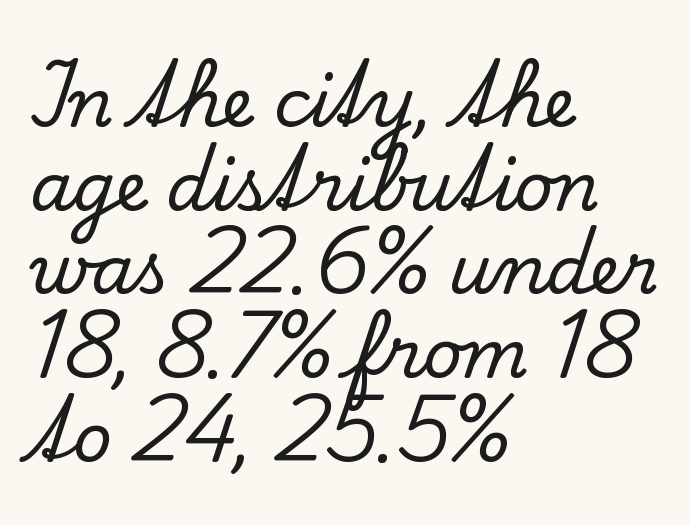
The image shows 68 px serif type; set left-aligned, line spacing 1.23x, normal letter spacing, not underlined; low stroke contrast and a small x-height.
